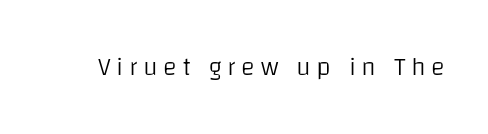
Q: Is the text bold? A: No.
Q: Is the text italic (slanted)? A: No, it is upright.
Q: Is the text underlined? A: No.
Q: Is the spacing between letters normal or unusually wide? A: Unusually wide.
